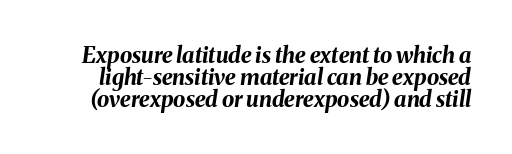
{"italic": "yes", "lean": "right", "slant_degrees": 8, "bold": "yes", "underline": "no", "line_spacing": "tight", "line_spacing_ratio": 0.99, "letter_spacing": "normal", "letter_spacing_em": 0.0, "glyph_px": 22}
